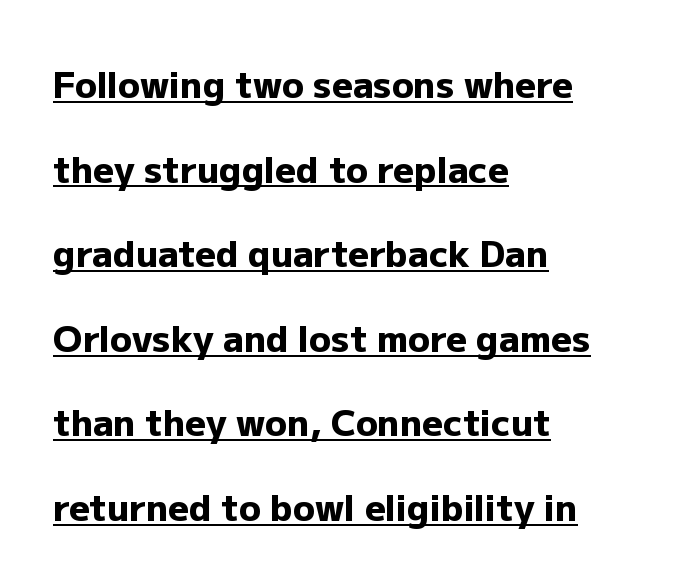
The image shows 36 px heavy sans-serif type, upright; set left-aligned, loose line spacing (2.35x), normal letter spacing, underlined; low stroke contrast and a medium x-height.
